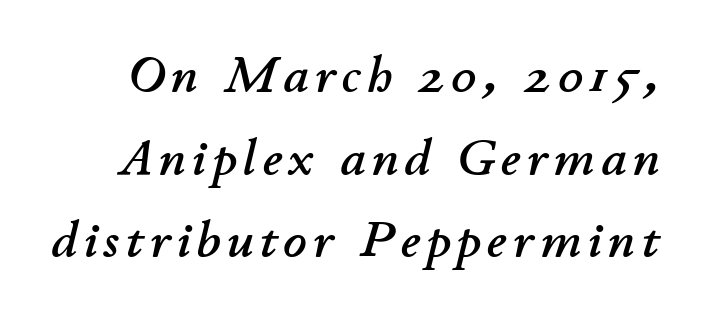
The image shows 51 px text type, italic (leaning right); set normal line spacing (1.62x), not underlined; low stroke contrast and a small x-height.
